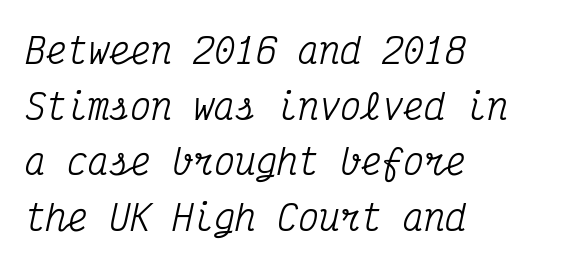
Q: Is the text italic (slanted)? A: Yes, it leans right by about 12 degrees.
Q: Is the typeface a serif or a sans-serif typeface? A: Serif.
Q: Is the text underlined? A: No.
Q: How is the paragraph aligned? A: Left-aligned.
Q: Is the spacing between letters normal or unusually wide? A: Normal.
Q: Is the spacing between lines tight, normal or loose? A: Normal.
Q: Width (condensed, normal, or wide)? A: Condensed.
Q: Stroke contrast? A: Medium.
Q: x-height? A: Medium.
Q: Monospaced? A: Yes.
